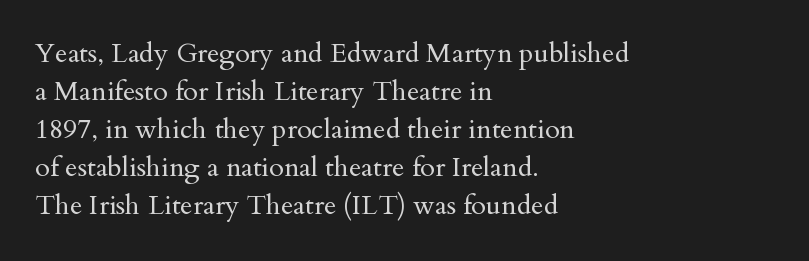
The designer left line spacing at the default. A classic flush-left, rag-right setting is used for this passage. The font sits on the lighter half of the weight spectrum, regular included. The letters stand straight up with perfectly vertical stems. No word sits above an underline.
